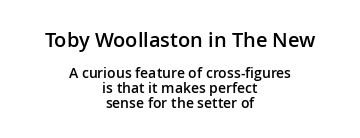
Q: Is the text bold? A: Semi-bold.
Q: Is the text italic (slanted)? A: No, it is upright.
Q: Is the text underlined? A: No.
Q: How is the paragraph aligned? A: Centered.
Q: Is the spacing between letters normal or unusually wide? A: Normal.
Q: Is the spacing between lines tight, normal or loose? A: Tight.
Q: Which block of text is set in a larger size, the first (top) or the second (bottom)? A: The first (top) one.
